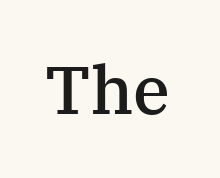
Posture: vertical. Spacing verdict: proportional, widths tailored to each character. A clean baseline with only descenders dipping below it. Weight: semibold (demi). Letter spacing: default. The characters display serif detailing at their extremities.
